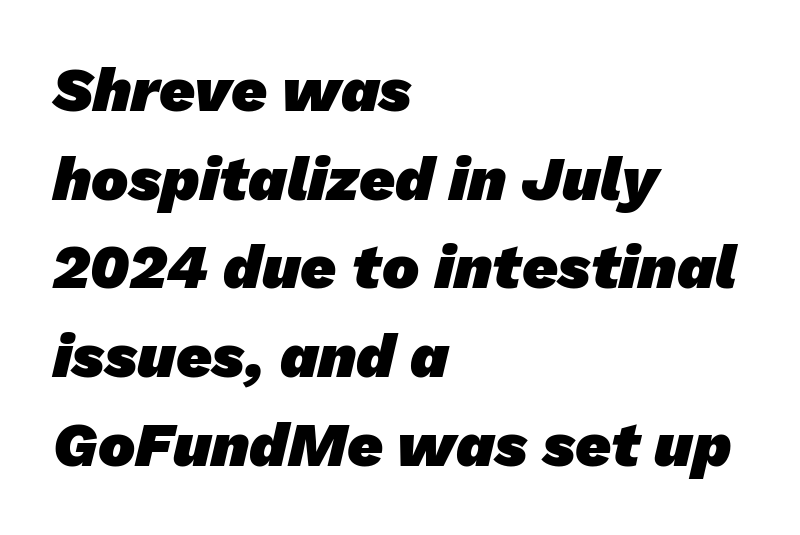
Words float on clear page, feet unadorned. Compared with an ordinary text face, these strokes are far heavier — a full bold. Note the varied advance widths — an 'i' is clearly narrower than an 'm'. Is the block centered? No — it sits flush against the left margin. The tracking reads as untouched default to a designer's eye.
